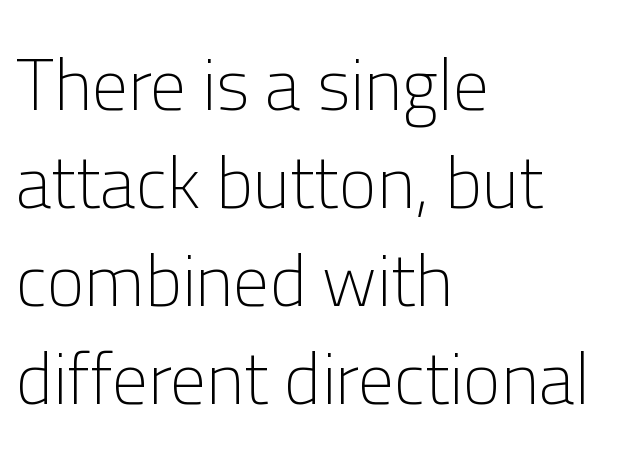
Q: Is the text bold? A: No.
Q: Is the text italic (slanted)? A: No, it is upright.
Q: Is the typeface a serif or a sans-serif typeface? A: Sans-serif.
Q: Is the text underlined? A: No.
Q: How is the paragraph aligned? A: Left-aligned.
Q: Is the spacing between letters normal or unusually wide? A: Normal.
Q: Is the spacing between lines tight, normal or loose? A: Normal.
Q: Width (condensed, normal, or wide)? A: Normal.
Q: Stroke contrast? A: Low.
Q: x-height? A: Medium.
Q: Monospaced? A: No.
